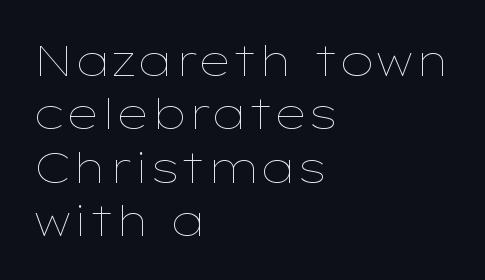
{"italic": "no", "bold": "no", "weight": "thin", "width": "wide", "stroke_contrast": "low", "x_height": "medium", "monospaced": "no", "underline": "no", "align": "left", "line_spacing_ratio": 1.24, "letter_spacing": "normal", "letter_spacing_em": 0.0, "glyph_px": 43}
